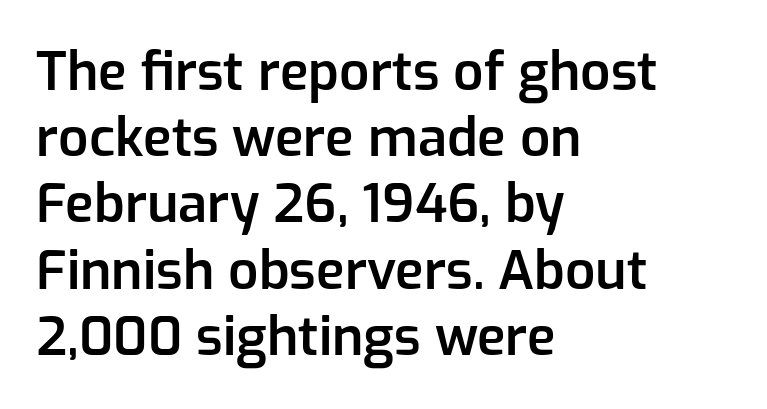
The image shows 53 px semibold sans-serif type, upright; set left-aligned, normal line spacing (1.25x), normal letter spacing, not underlined; low stroke contrast and a medium x-height.
